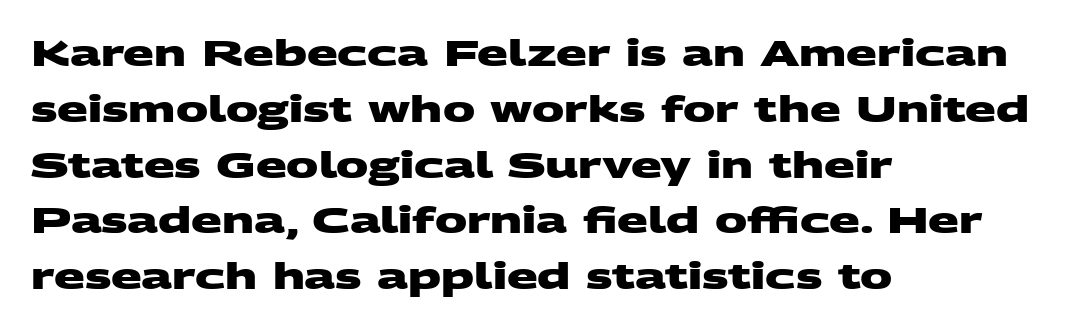
The image shows 36 px heavy, wide sans-serif type; set left-aligned, normal line spacing (1.55x), normal letter spacing, not underlined; medium stroke contrast and a large x-height.
